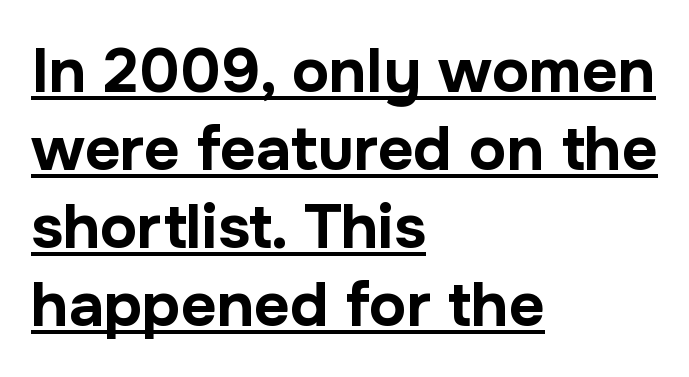
The image shows 62 px bold sans-serif type, upright; set left-aligned, normal line spacing (1.26x), normal letter spacing, underlined; low stroke contrast and a medium x-height.
